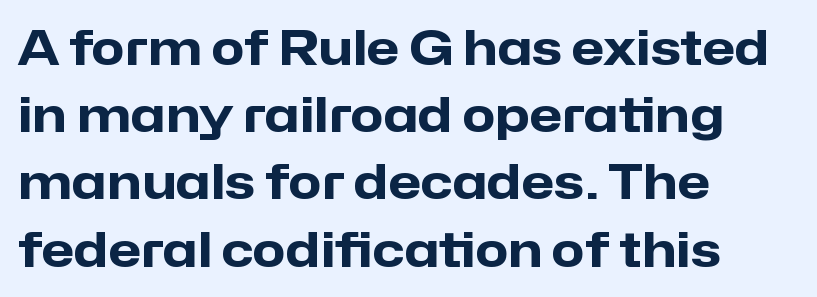
The image shows 48 px heavy sans-serif type, upright; set left-aligned, normal line spacing (1.4x), normal letter spacing, not underlined; low stroke contrast and a medium x-height.
